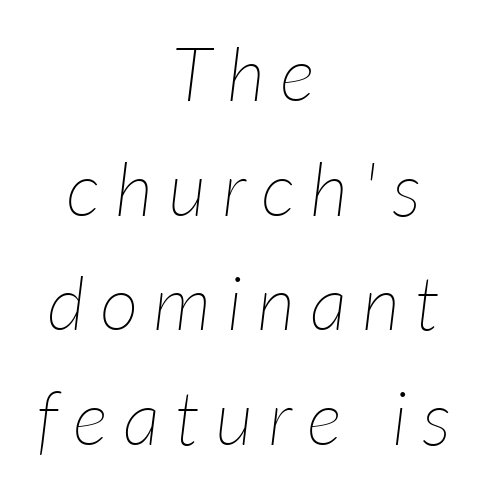
{"italic": "yes", "lean": "right", "slant_degrees": 7, "bold": "no", "weight": "thin", "width": "normal", "stroke_contrast": "low", "x_height": "medium", "monospaced": "no", "underline": "no", "align": "center", "line_spacing": "normal", "line_spacing_ratio": 1.53, "letter_spacing": "wide", "letter_spacing_em": 0.2, "glyph_px": 75}
